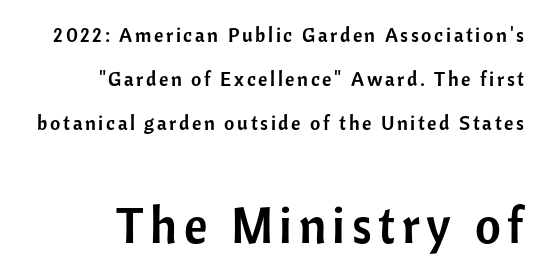
The image shows 50 px sans-serif type, upright; set right-aligned, loose line spacing (2.19x), not underlined; the second (bottom) block is 2.5x larger; low stroke contrast and a medium x-height.
